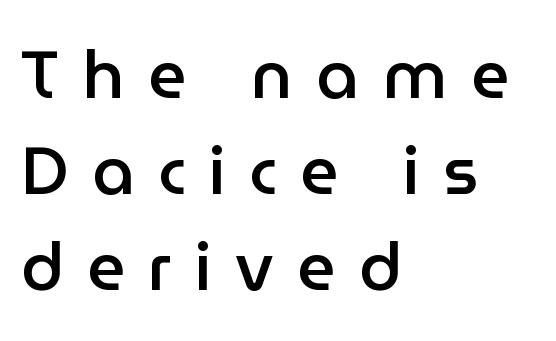
Q: Is the text bold? A: Semi-bold.
Q: Is the text italic (slanted)? A: No, it is upright.
Q: Is the typeface a serif or a sans-serif typeface? A: Sans-serif.
Q: Is the text underlined? A: No.
Q: How is the paragraph aligned? A: Left-aligned.
Q: Is the spacing between letters normal or unusually wide? A: Unusually wide.
Q: Is the spacing between lines tight, normal or loose? A: Normal.
Q: Width (condensed, normal, or wide)? A: Normal.
Q: Stroke contrast? A: Low.
Q: x-height? A: Medium.
Q: Monospaced? A: No.
